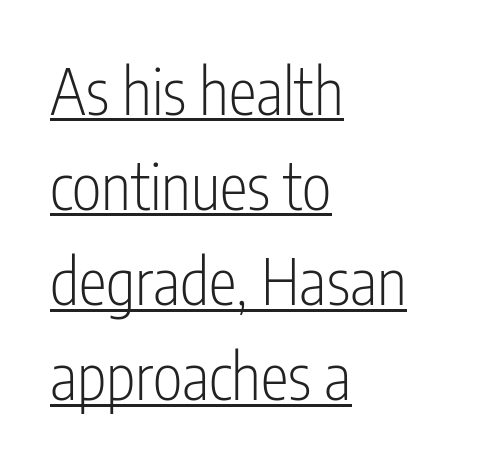
The face used here is rendered with its standard letterfit. Check the space under the baseline: a stroke is drawn there. The block of text has a typical density, with ordinary space between rows. Style check: upright. Nope, no serifs anywhere on these letters.
